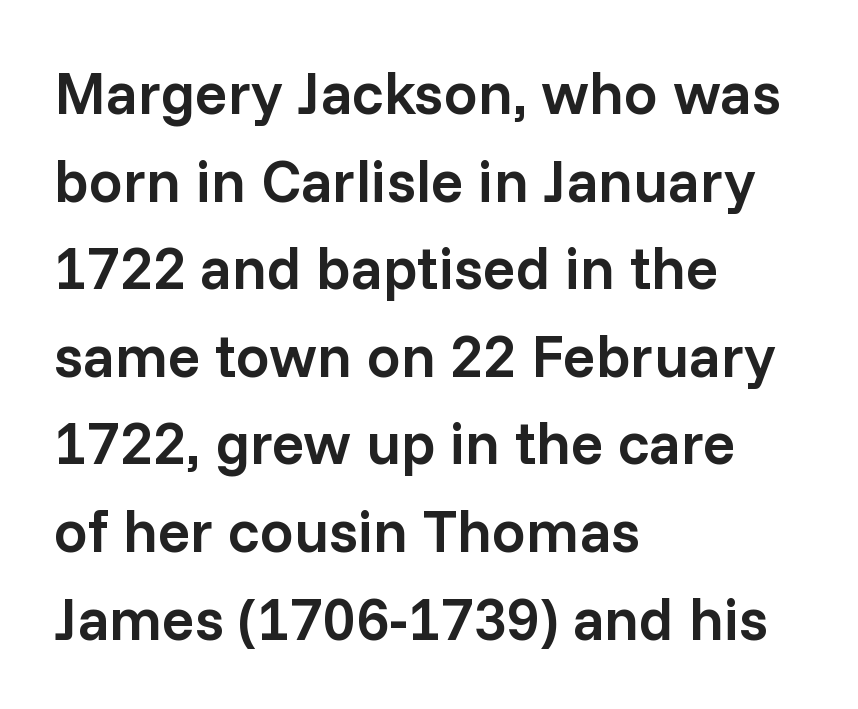
Q: Is the text bold? A: Semi-bold.
Q: Is the text italic (slanted)? A: No, it is upright.
Q: Is the typeface a serif or a sans-serif typeface? A: Sans-serif.
Q: Is the text underlined? A: No.
Q: How is the paragraph aligned? A: Left-aligned.
Q: Is the spacing between letters normal or unusually wide? A: Normal.
Q: Is the spacing between lines tight, normal or loose? A: Normal.
Q: Width (condensed, normal, or wide)? A: Normal.
Q: Stroke contrast? A: Low.
Q: x-height? A: Medium.
Q: Monospaced? A: No.
